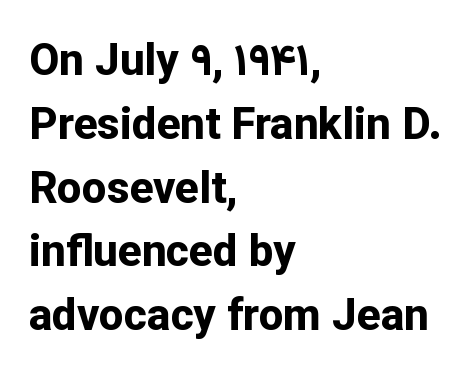
The image shows 44 px bold sans-serif type, upright; set left-aligned, normal line spacing (1.45x), normal letter spacing, not underlined; low stroke contrast and a medium x-height.
